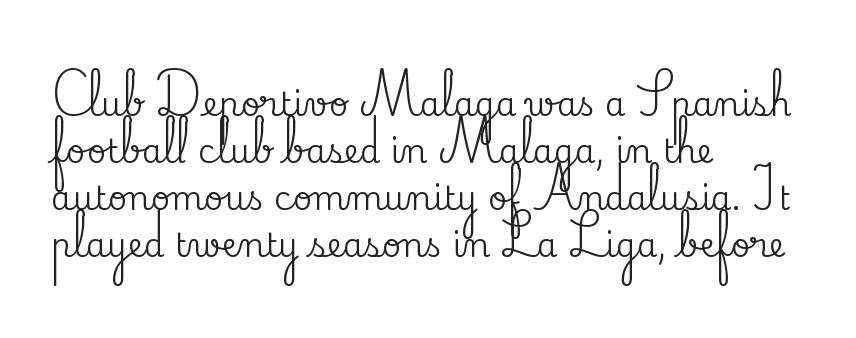
Q: Is the text italic (slanted)? A: No, it is upright.
Q: Is the typeface a serif or a sans-serif typeface? A: Serif.
Q: Is the text underlined? A: No.
Q: How is the paragraph aligned? A: Left-aligned.
Q: Is the spacing between letters normal or unusually wide? A: Normal.
Q: Is the spacing between lines tight, normal or loose? A: Normal.
Q: Width (condensed, normal, or wide)? A: Normal.
Q: Stroke contrast? A: Medium.
Q: x-height? A: Small.
Q: Monospaced? A: No.
